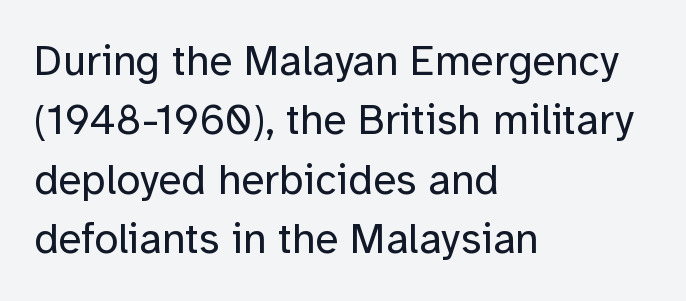
{"serif": "no", "italic": "no", "bold": "no", "weight": "regular", "width": "normal", "stroke_contrast": "low", "x_height": "medium", "monospaced": "no", "underline": "no", "align": "left", "line_spacing": "normal", "line_spacing_ratio": 1.38, "letter_spacing": "normal", "letter_spacing_em": 0.0, "glyph_px": 43}
